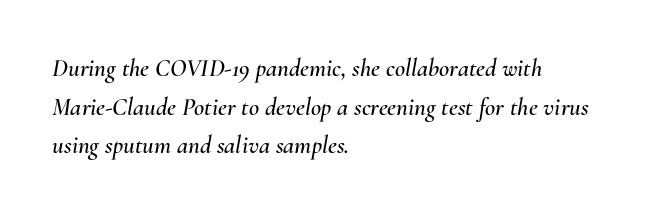
The designer left line spacing at the default. A bare baseline throughout the passage. Rendered with sloped, italic letterforms. The compositor pushed each line to the left boundary.
